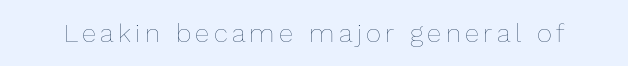
On a weight scale, this lands at 450 or below. The gap between lines stays unmarked. Notice how the stems are strictly vertical — no italics here.
